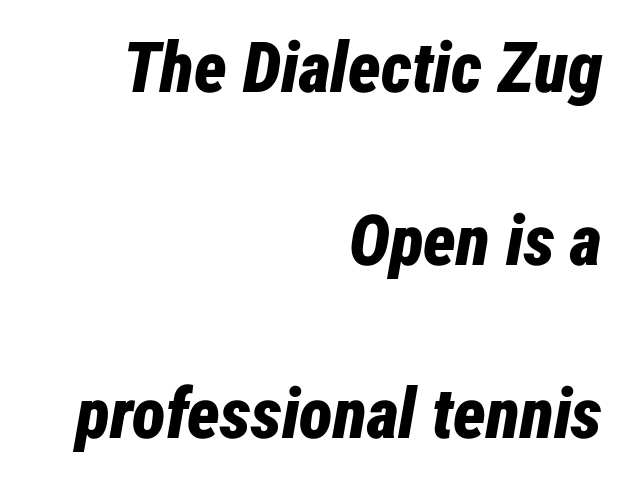
Q: Is the text bold? A: Yes.
Q: Is the text italic (slanted)? A: Yes, it leans right by about 12 degrees.
Q: Is the text underlined? A: No.
Q: How is the paragraph aligned? A: Right-aligned.
Q: Is the spacing between letters normal or unusually wide? A: Normal.
Q: Is the spacing between lines tight, normal or loose? A: Loose.
Q: Width (condensed, normal, or wide)? A: Condensed.
Q: Stroke contrast? A: Low.
Q: x-height? A: Medium.
Q: Monospaced? A: No.
